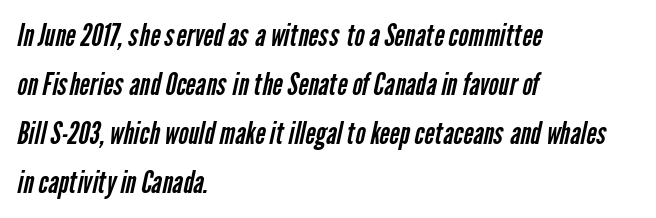
This rendering features lettering with no underline. Look at the bottom of the vertical strokes: they stop flat, with no serifs. A typesetter would call this proportional, since set widths differ per character. This rendering uses left alignment, leaving the right contour irregular.
